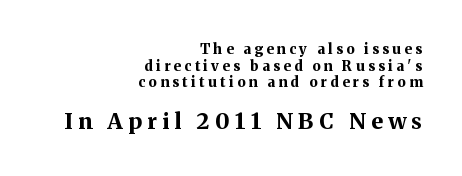
The image shows 22 px bold type, upright; set right-aligned, line spacing 1.18x, unusually wide letter spacing (+0.25 em), not underlined; the second (bottom) block is 1.57x larger.
